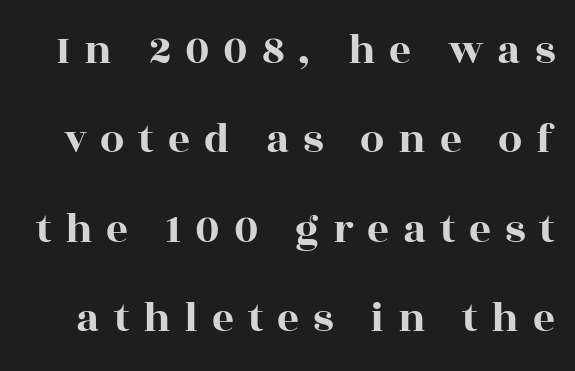
Q: Is the text italic (slanted)? A: No, it is upright.
Q: Is the typeface a serif or a sans-serif typeface? A: Serif.
Q: Is the text underlined? A: No.
Q: Is the spacing between letters normal or unusually wide? A: Unusually wide.
Q: Is the spacing between lines tight, normal or loose? A: Loose.
Q: Width (condensed, normal, or wide)? A: Wide.
Q: x-height? A: Large.
Q: Monospaced? A: No.
